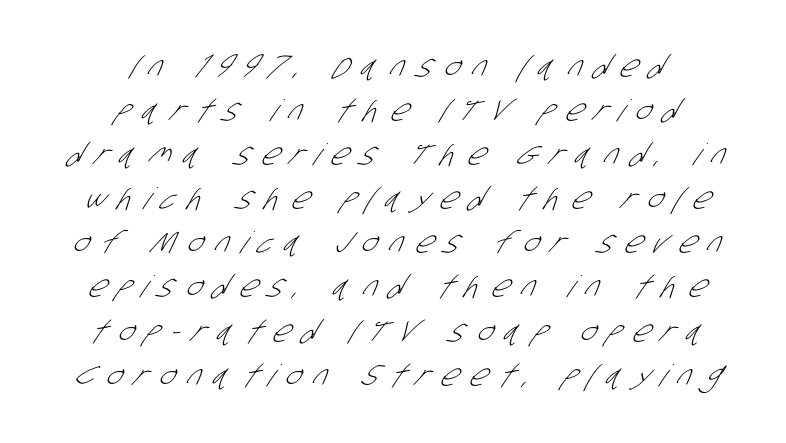
{"serif": "no", "bold": "no", "weight": "light", "width": "condensed", "stroke_contrast": "low", "x_height": "large", "monospaced": "no", "underline": "no", "align": "center", "line_spacing": "normal", "line_spacing_ratio": 1.47, "letter_spacing": "wide", "letter_spacing_em": 0.41, "glyph_px": 30}
